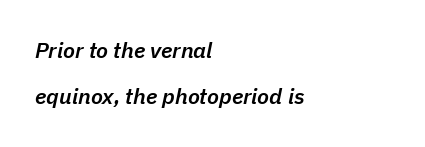
Q: Is the text bold? A: Semi-bold.
Q: Is the text italic (slanted)? A: Yes, it leans right by about 11 degrees.
Q: Is the text underlined? A: No.
Q: How is the paragraph aligned? A: Left-aligned.
Q: Is the spacing between letters normal or unusually wide? A: Normal.
Q: Is the spacing between lines tight, normal or loose? A: Loose.
